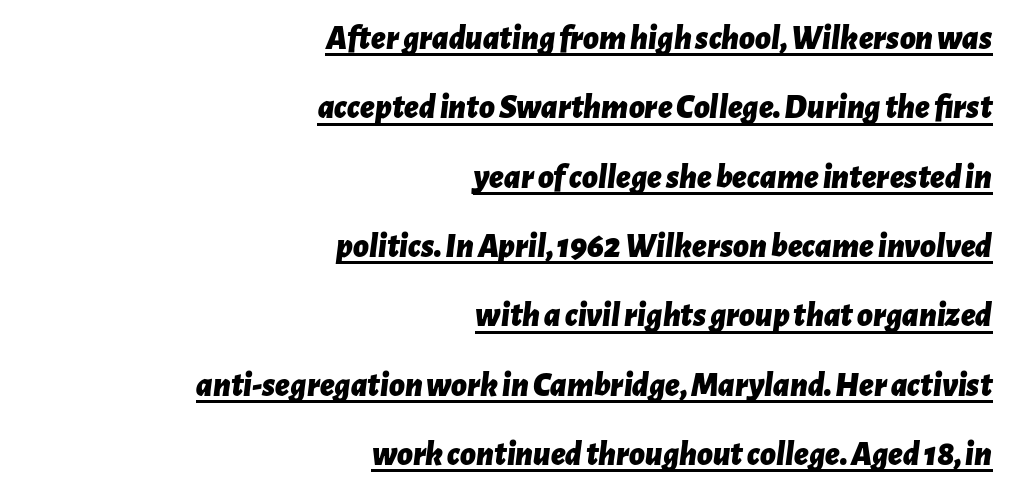
Inter-character spacing is left at the font's built-in metrics. Here the designer chose a conventional face with non-uniform glyph widths. A baseline rule has been typeset under these characters. When letters slant like this, we call the style italic.
